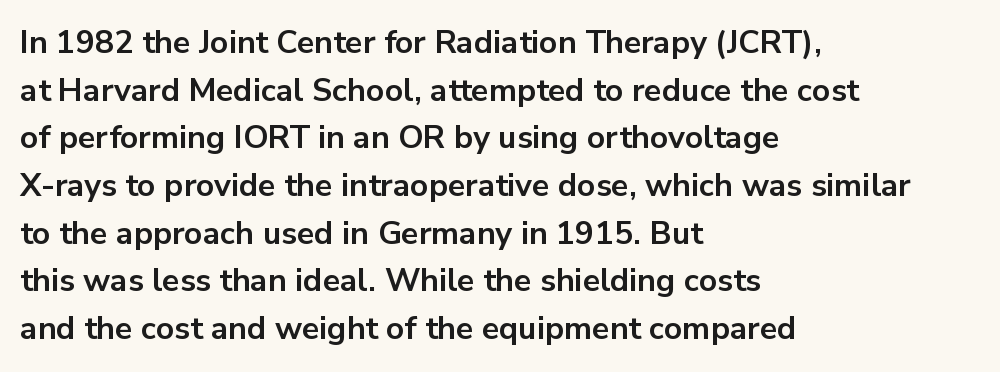
The image shows 32 px bold sans-serif type, upright; set left-aligned, normal line spacing (1.49x), normal letter spacing, not underlined; low stroke contrast and a medium x-height.
